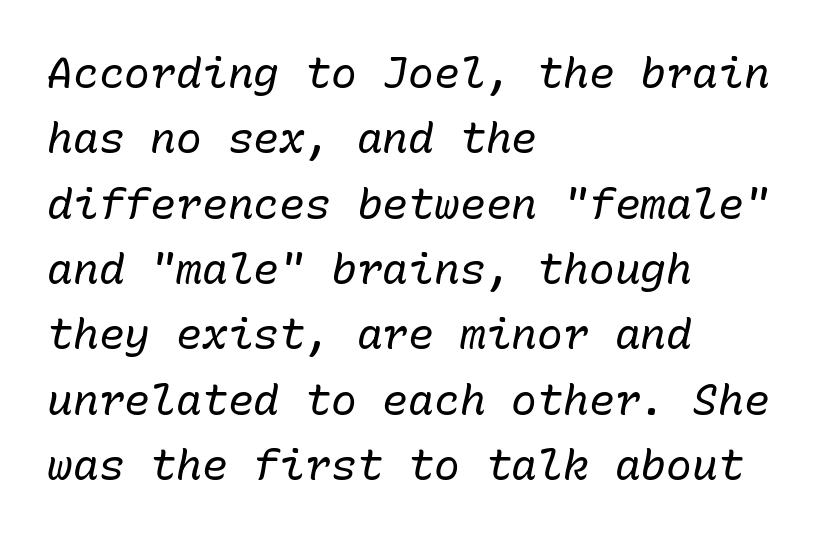
The letters march in equal steps, a hallmark of fixed-pitch type. The cut favours lightness, reaching ordinary text weight at its darkest. Vertical spacing — default. The whole block is typeset with a tilt.
